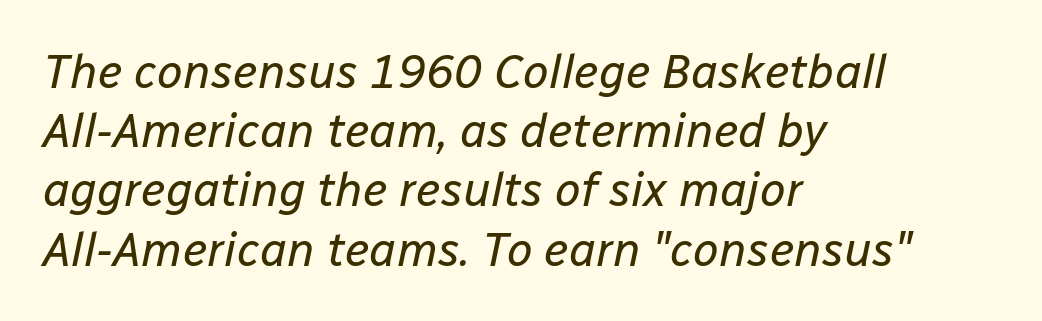
{"italic": "yes", "lean": "right", "slant_degrees": 12, "bold": "no", "weight": "regular", "width": "normal", "stroke_contrast": "low", "x_height": "medium", "monospaced": "no", "underline": "no", "align": "left", "line_spacing": "normal", "line_spacing_ratio": 1.26, "letter_spacing": "normal", "letter_spacing_em": 0.0, "glyph_px": 47}
